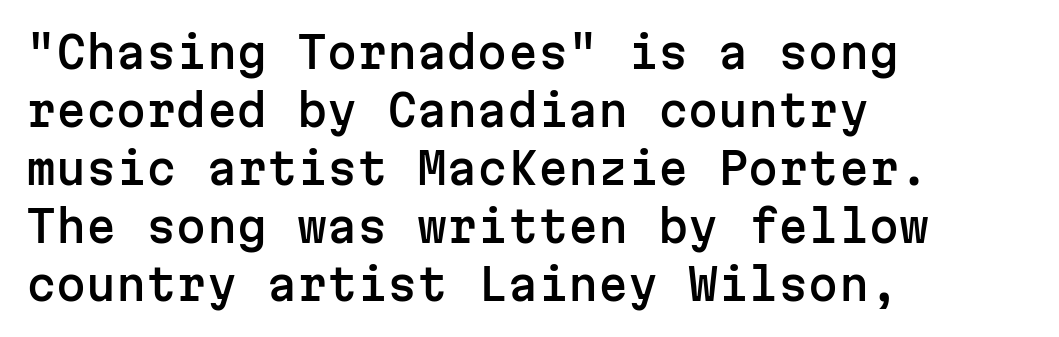
Q: Is the text italic (slanted)? A: No, it is upright.
Q: Is the typeface a serif or a sans-serif typeface? A: Sans-serif.
Q: Is the text underlined? A: No.
Q: How is the paragraph aligned? A: Left-aligned.
Q: Is the spacing between letters normal or unusually wide? A: Normal.
Q: Is the spacing between lines tight, normal or loose? A: Normal.
Q: Width (condensed, normal, or wide)? A: Normal.
Q: Stroke contrast? A: Low.
Q: x-height? A: Medium.
Q: Monospaced? A: Yes.
